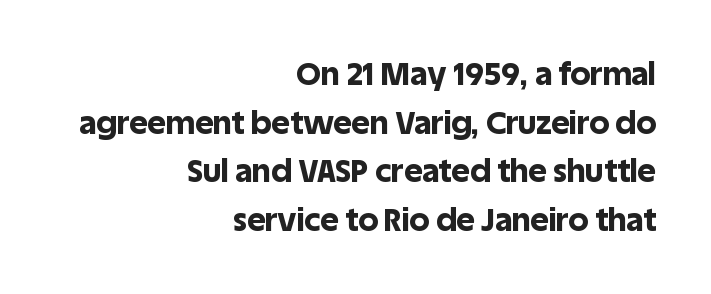
Caption: standard tracking, unaltered. Each line ends at the same right margin while the left side varies. Every letter is thick-stroked: bold, no question. Type style note: lacks serifs. Lines of text with bare space underneath. You can tell it's not italic because the verticals are truly vertical.
